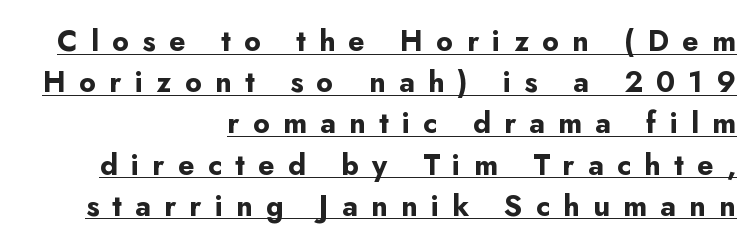
Think of a printed novel: that variable character pitch is what you see here. The lines are quadded right. The characters display no serif detailing; their extremities are plain. What stands out about the letter spacing? Its width — letters are far apart. Italic? Not at all — the glyphs are vertical.
